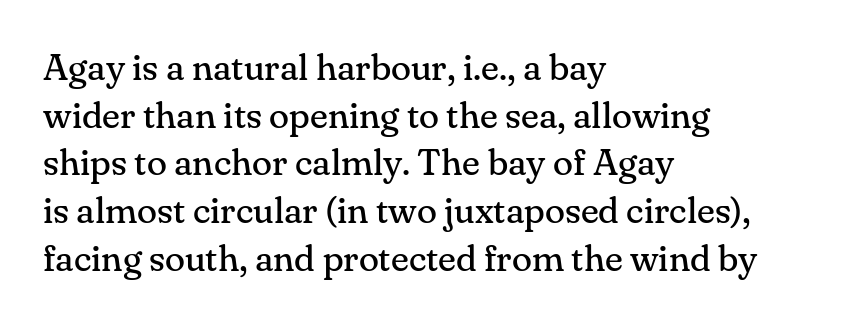
The image shows 37 px regular-weight serif type, upright; set left-aligned, normal line spacing (1.29x), normal letter spacing, not underlined; medium stroke contrast and a small x-height.
